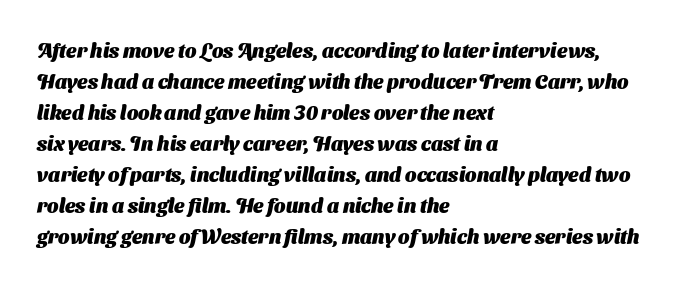
The image shows 20 px bold type; set left-aligned, normal line spacing (1.55x), normal letter spacing, not underlined.
